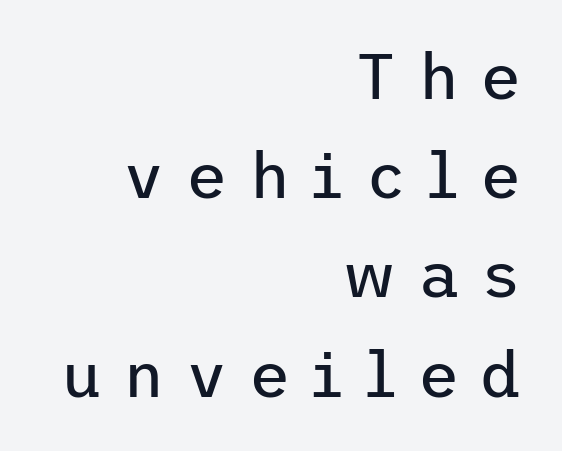
Regular leading. A clean baseline with only descenders dipping below it. No feet cap the strokes, marking this as sans-serif type. No heavy texture on the line: the type isn't bold.
